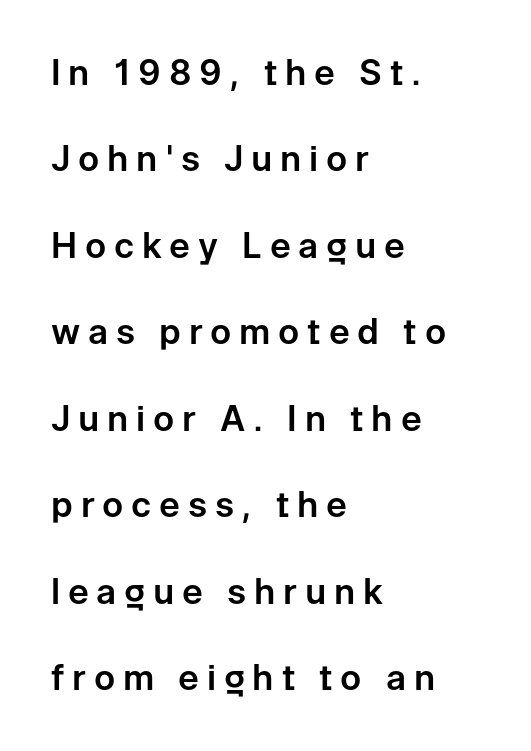
The image shows 35 px sans-serif type, upright; set left-aligned, loose line spacing (2.47x), unusually wide letter spacing (+0.22 em), not underlined; low stroke contrast and a medium x-height.
